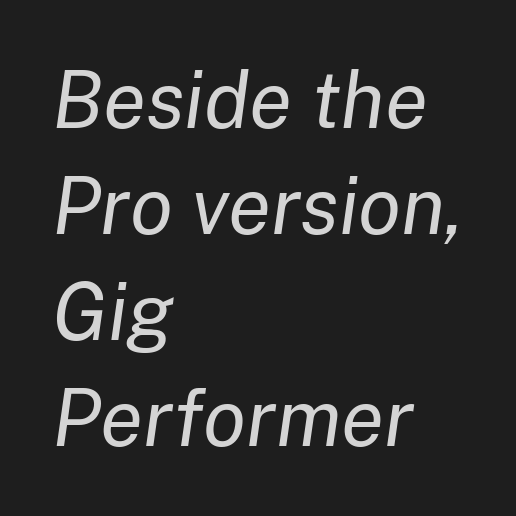
{"italic": "yes", "lean": "right", "slant_degrees": 8, "bold": "no", "weight": "regular", "width": "normal", "stroke_contrast": "low", "x_height": "medium", "monospaced": "no", "underline": "no", "align": "left", "line_spacing": "normal", "line_spacing_ratio": 1.34, "letter_spacing": "normal", "letter_spacing_em": 0.0, "glyph_px": 79}
